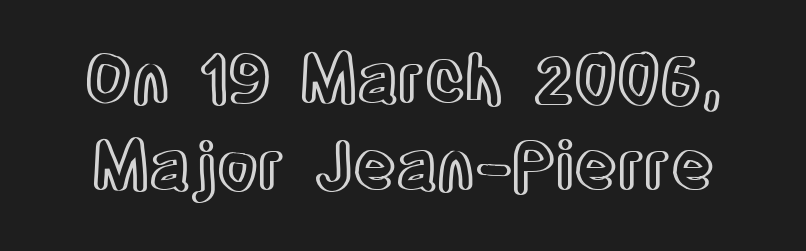
{"italic": "no", "width": "condensed", "x_height": "large", "monospaced": "no", "underline": "no", "line_spacing": "normal", "line_spacing_ratio": 1.32, "letter_spacing": "normal", "letter_spacing_em": 0.0, "glyph_px": 66}
